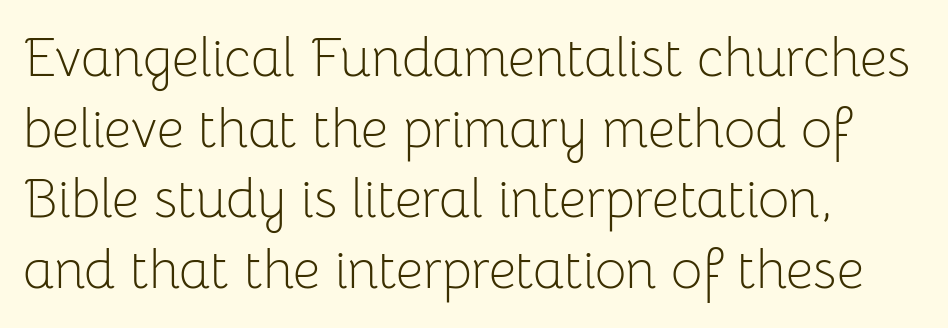
Is the letter spacing exaggerated? No — it looks like the ordinary default. Nothing heavy about these letters — not bold at all. The glyphs in this specimen are sans serif. A normal amount of white space separates one row of letters from the next.
